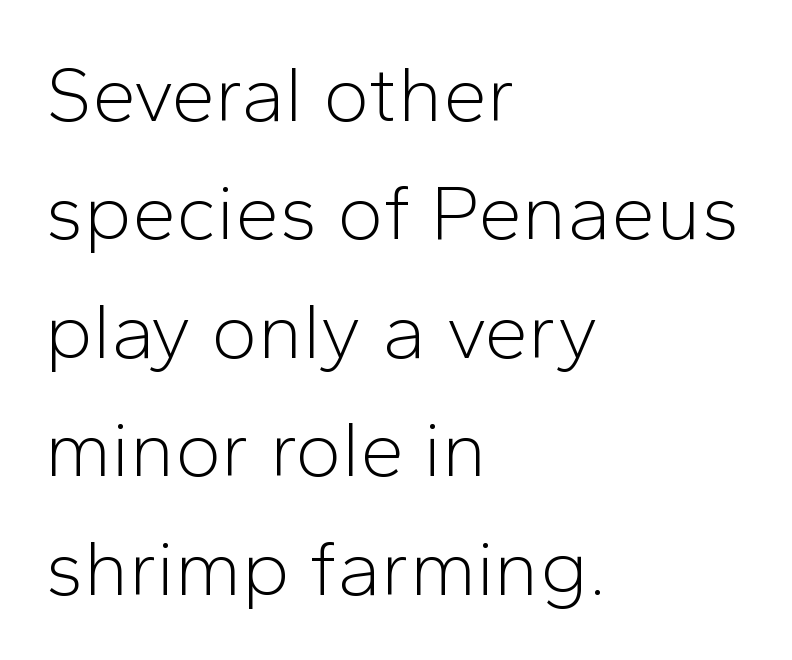
{"serif": "no", "italic": "no", "bold": "no", "weight": "light", "width": "normal", "stroke_contrast": "low", "x_height": "medium", "monospaced": "no", "underline": "no", "align": "left", "line_spacing": "normal", "line_spacing_ratio": 1.5, "letter_spacing": "normal", "letter_spacing_em": 0.0, "glyph_px": 79}
